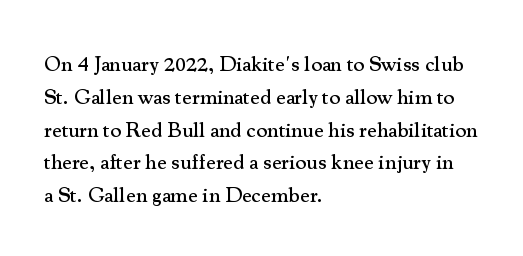
{"italic": "no", "underline": "no", "align": "left", "line_spacing": "normal", "line_spacing_ratio": 1.56, "letter_spacing": "normal", "letter_spacing_em": 0.0, "glyph_px": 21}
